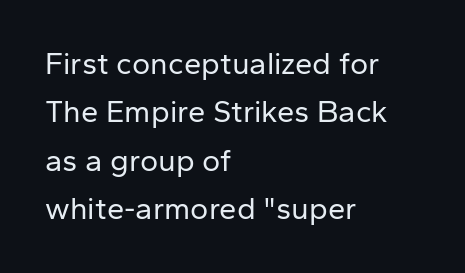
{"serif": "no", "italic": "no", "bold": "no", "weight": "regular", "width": "normal", "stroke_contrast": "low", "x_height": "medium", "monospaced": "no", "underline": "no", "align": "left", "line_spacing": "normal", "line_spacing_ratio": 1.56, "letter_spacing": "normal", "letter_spacing_em": 0.0, "glyph_px": 31}
